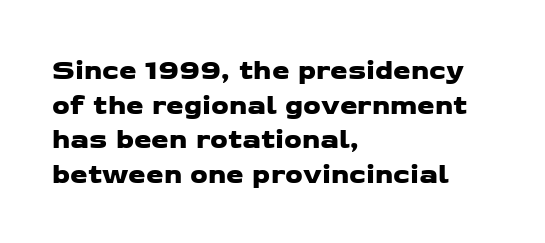
Does extra space separate the letters? No, they use regular spacing. The designer went with a sans here, leaving each stem footless. Underlining? Definitely not there. Here the designer chose a conventional face with non-uniform glyph widths. A student would call this left alignment; a typographer would say flush left, rag right.
